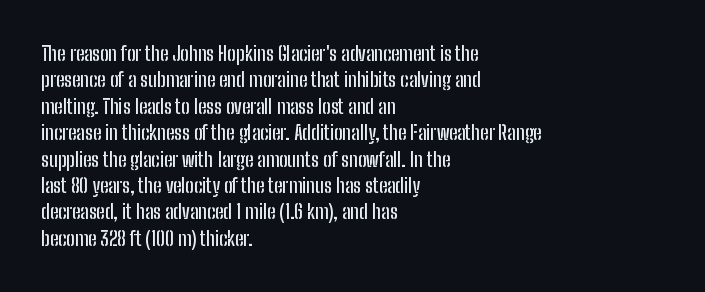
Q: Is the text italic (slanted)? A: No, it is upright.
Q: Is the text underlined? A: No.
Q: How is the paragraph aligned? A: Left-aligned.
Q: Is the spacing between letters normal or unusually wide? A: Normal.
Q: Is the spacing between lines tight, normal or loose? A: Normal.
